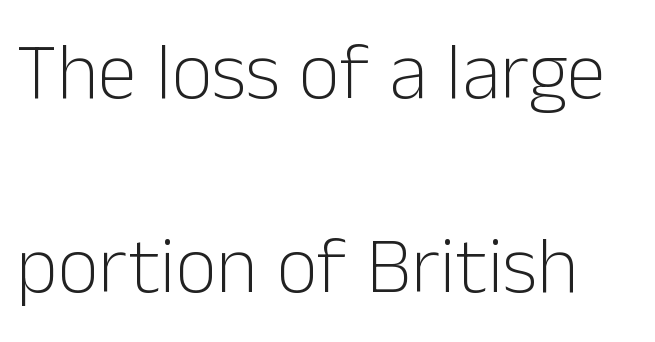
{"serif": "no", "italic": "no", "bold": "no", "weight": "light", "width": "normal", "stroke_contrast": "low", "x_height": "medium", "monospaced": "no", "underline": "no", "line_spacing": "loose", "line_spacing_ratio": 2.42, "letter_spacing": "normal", "letter_spacing_em": 0.0, "glyph_px": 80}
